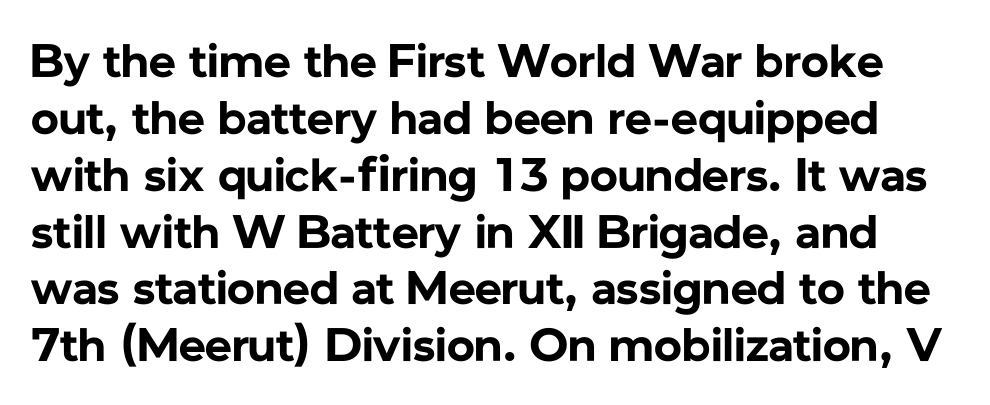
On the weight axis this lands at bold, roughly 700. Letters rest on an invisible, unmarked baseline. A typesetter would label this face a sans. Here the designer chose a conventional face with non-uniform glyph widths.
